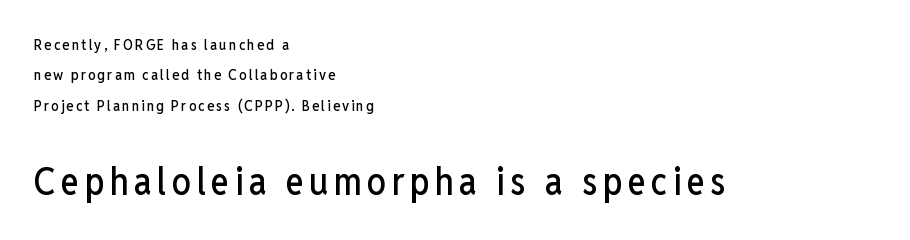
Q: Is the text italic (slanted)? A: No, it is upright.
Q: Is the typeface a serif or a sans-serif typeface? A: Sans-serif.
Q: Is the text underlined? A: No.
Q: How is the paragraph aligned? A: Left-aligned.
Q: Is the spacing between lines tight, normal or loose? A: Loose.
Q: Which block of text is set in a larger size, the first (top) or the second (bottom)? A: The second (bottom) one.
Q: Width (condensed, normal, or wide)? A: Condensed.
Q: Stroke contrast? A: Low.
Q: x-height? A: Medium.
Q: Monospaced? A: No.
